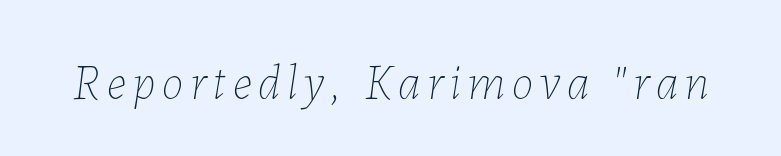
{"italic": "yes", "lean": "right", "slant_degrees": 7, "bold": "no", "weight": "thin", "width": "normal", "stroke_contrast": "low", "x_height": "medium", "monospaced": "no", "underline": "no", "glyph_px": 49}
